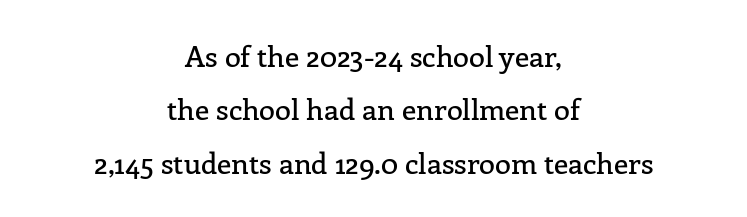
These lines are rendered in a variable-pitch font. The strip under each line holds only bare page. Nope, not italic — everything's standing straight. Little horizontal feet cap the strokes, marking this as serif type. Which margin do the lines hug? Neither — every line sits in the middle. In terms of letterspacing, this is plain default setting.
